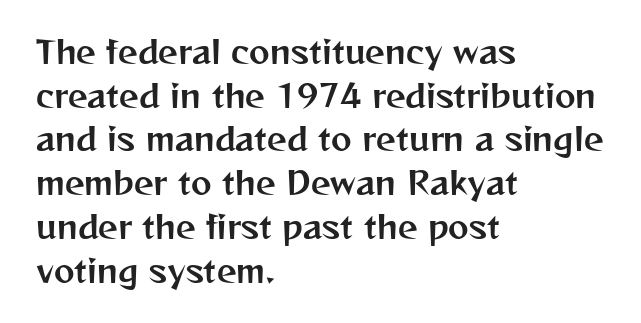
Q: Is the text italic (slanted)? A: No, it is upright.
Q: Is the typeface a serif or a sans-serif typeface? A: Sans-serif.
Q: Is the text underlined? A: No.
Q: How is the paragraph aligned? A: Left-aligned.
Q: Is the spacing between letters normal or unusually wide? A: Normal.
Q: Is the spacing between lines tight, normal or loose? A: Normal.
Q: Width (condensed, normal, or wide)? A: Normal.
Q: Stroke contrast? A: Medium.
Q: x-height? A: Medium.
Q: Monospaced? A: No.
